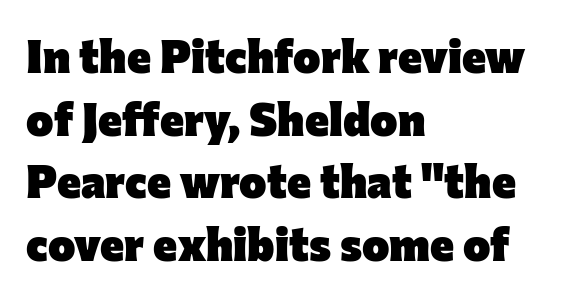
The image shows 46 px heavy sans-serif type, upright; set left-aligned, normal line spacing (1.36x), normal letter spacing, not underlined; low stroke contrast and a medium x-height.
